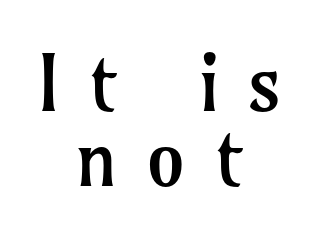
Unlike italic type, these characters show no tilt at all. The space beneath each line is pristine and unruled. Caption: face not bold, strokes unweighted. Notice how descenders almost collide with the ascenders below — that's tight leading. Caption: multi-line text, centered on the measure.
